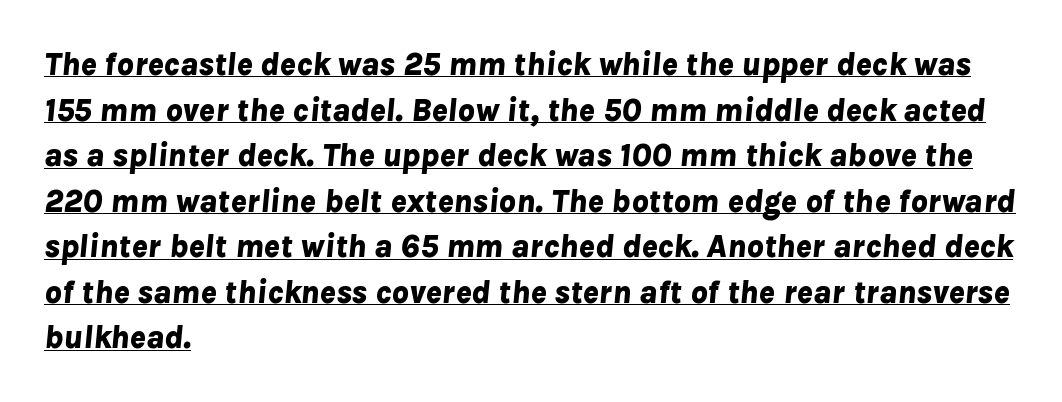
The image shows 33 px bold type, italic (leaning right); set left-aligned, normal line spacing (1.38x), normal letter spacing, underlined; low stroke contrast and a medium x-height.
